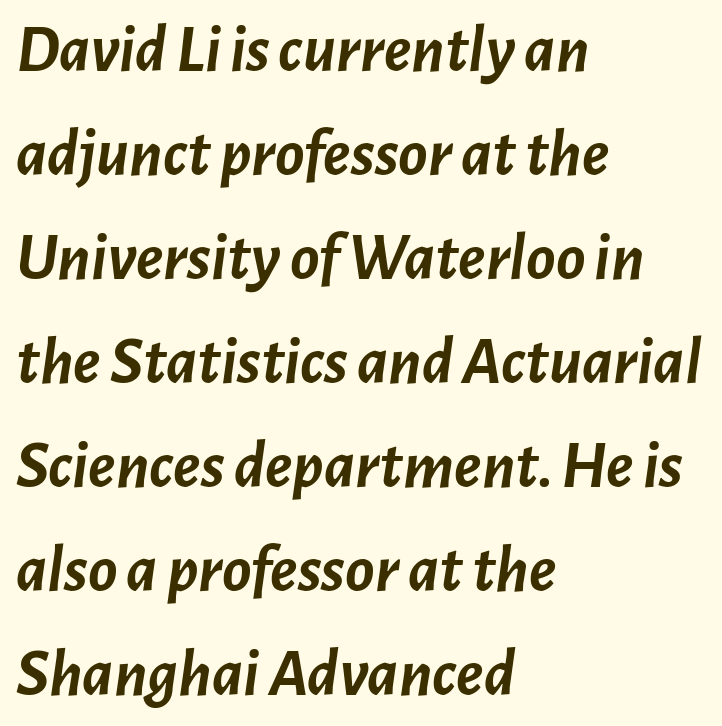
The specimen omits any rule beneath the text block's lines. Every row of glyphs begins at an identical x-position on the left. There is no visible air inserted between adjacent glyphs. This sample has the flowing, uneven cadence of proportional lettering. Stroke thickness is high; the sample reads as a true bold. If you measured baseline to baseline, you'd find a middling distance.
